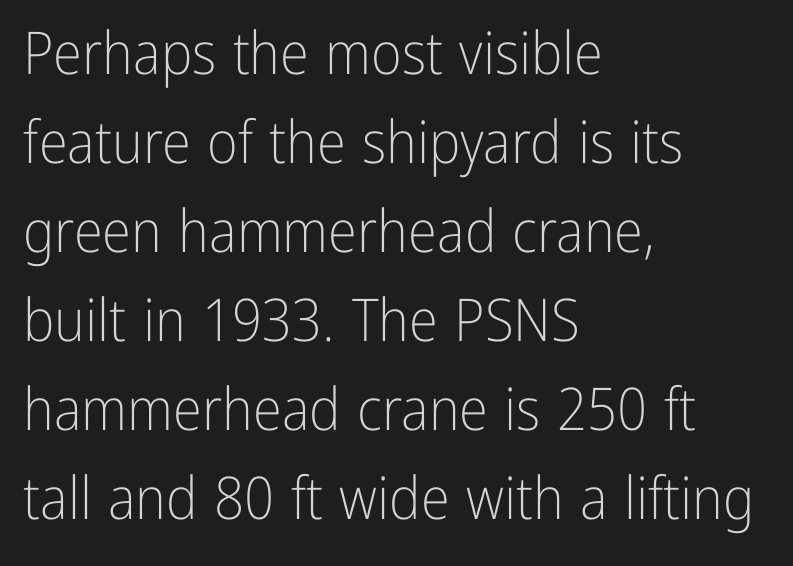
Q: Is the text bold? A: No.
Q: Is the text italic (slanted)? A: No, it is upright.
Q: Is the typeface a serif or a sans-serif typeface? A: Sans-serif.
Q: Is the text underlined? A: No.
Q: How is the paragraph aligned? A: Left-aligned.
Q: Is the spacing between letters normal or unusually wide? A: Normal.
Q: Is the spacing between lines tight, normal or loose? A: Normal.
Q: Width (condensed, normal, or wide)? A: Condensed.
Q: Stroke contrast? A: Low.
Q: x-height? A: Medium.
Q: Monospaced? A: No.
